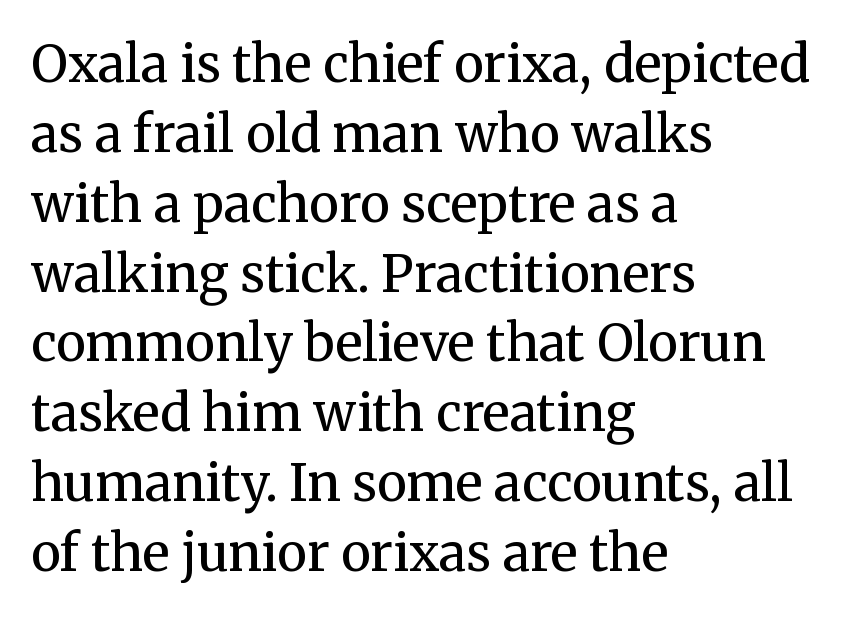
This sample has the flowing, uneven cadence of proportional lettering. The typeface has the unassuming heft of standard copy or less. The horizontal fit of the characters is conventional and even. A classic flush-left, rag-right setting is used for this passage.
